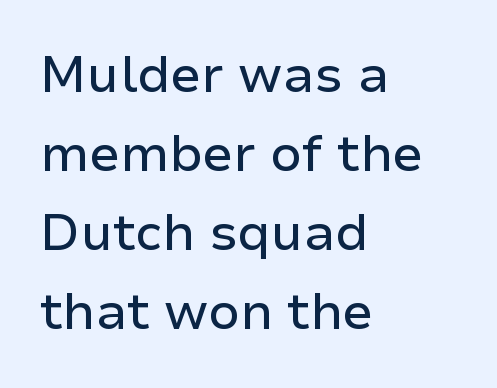
{"serif": "no", "italic": "no", "width": "normal", "stroke_contrast": "low", "x_height": "medium", "monospaced": "no", "underline": "no", "align": "left", "line_spacing": "normal", "line_spacing_ratio": 1.55, "letter_spacing": "normal", "letter_spacing_em": 0.0, "glyph_px": 51}
